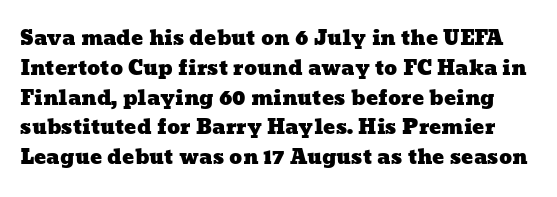
Q: Is the text underlined? A: No.
Q: Is the spacing between letters normal or unusually wide? A: Normal.
Q: Is the spacing between lines tight, normal or loose? A: Normal.
